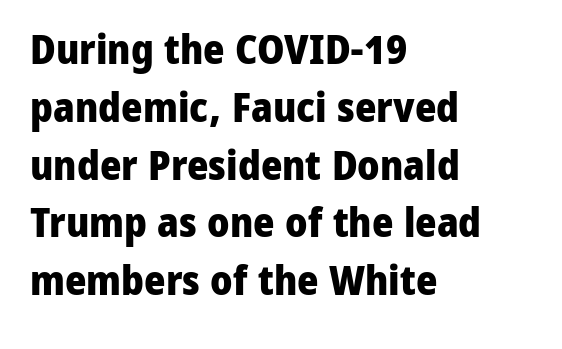
{"serif": "no", "italic": "no", "bold": "yes", "weight": "heavy", "width": "normal", "stroke_contrast": "low", "x_height": "medium", "monospaced": "no", "underline": "no", "align": "left", "line_spacing": "normal", "line_spacing_ratio": 1.41, "letter_spacing": "normal", "letter_spacing_em": 0.0, "glyph_px": 41}
